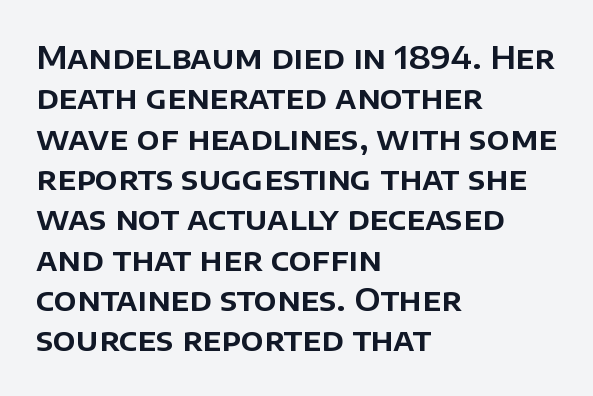
Q: Is the text italic (slanted)? A: No, it is upright.
Q: Is the typeface a serif or a sans-serif typeface? A: Sans-serif.
Q: Is the text underlined? A: No.
Q: How is the paragraph aligned? A: Left-aligned.
Q: Is the spacing between letters normal or unusually wide? A: Normal.
Q: Is the spacing between lines tight, normal or loose? A: Normal.
Q: Width (condensed, normal, or wide)? A: Normal.
Q: Stroke contrast? A: Low.
Q: x-height? A: Large.
Q: Monospaced? A: No.
